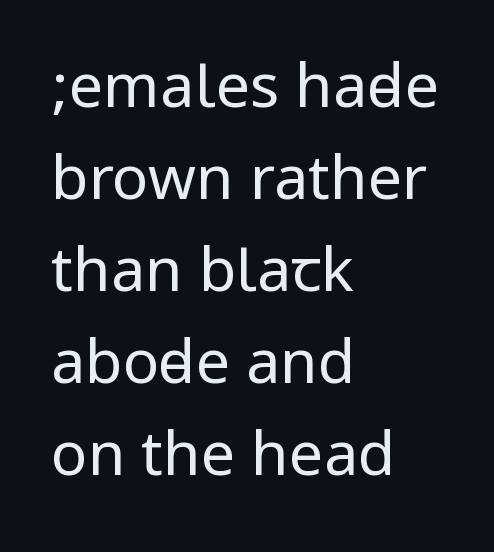
Regular leading. Is there any slant? The stems are plumb. Underlining? Definitely not there. The font family rendered here belongs to the sans-serif group. Inter-character spacing is left at the font's built-in metrics. Bold? No — there's no thickening of the strokes.
